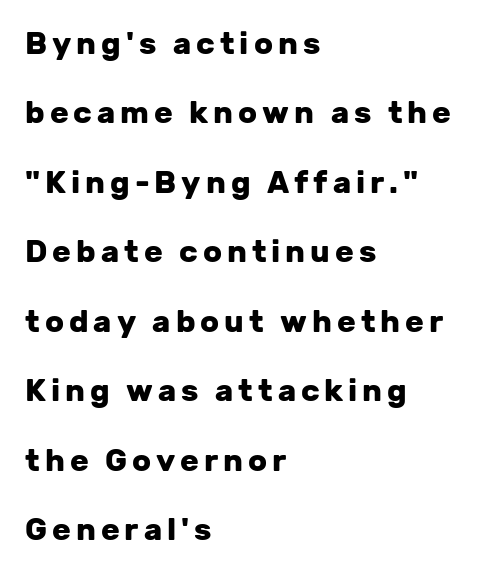
Typeset ragged right — the left edge is the straight one. What kind of face is this? One without serifs — a sans. Successive baselines arrive slowly, with a big drop between each. Upright lettering throughout.
